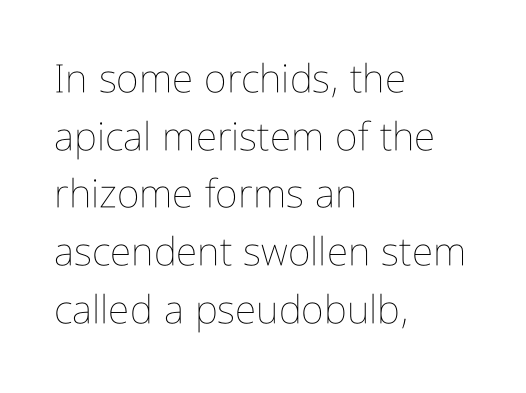
The image shows 39 px thin, condensed type, upright; set left-aligned, normal line spacing (1.48x), normal letter spacing, not underlined; low stroke contrast and a medium x-height.
